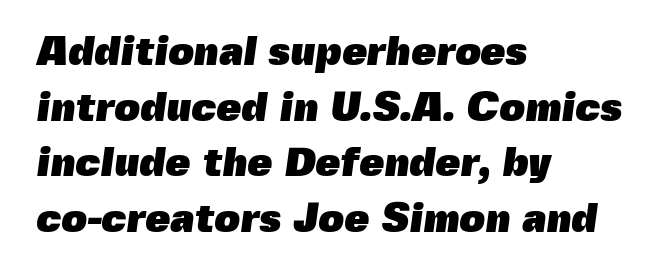
Quick note: underline off. Heft: maximum for text — a bold. Glyph-to-glyph distance matches everyday printed text. The rendering uses natural spacing where letterforms have individual widths.
